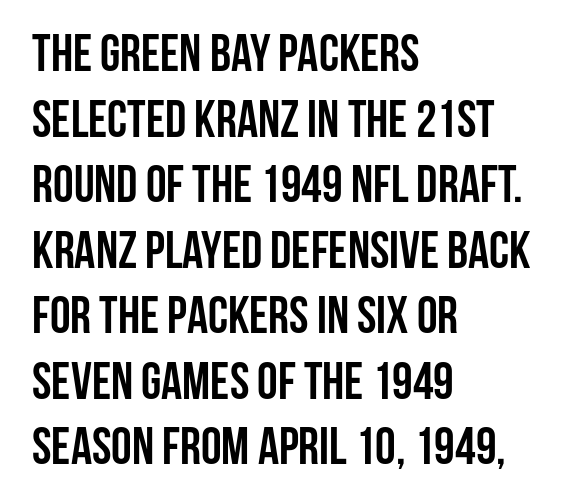
{"serif": "no", "italic": "no", "bold": "yes", "weight": "semibold", "width": "condensed", "stroke_contrast": "low", "x_height": "large", "monospaced": "no", "underline": "no", "align": "left", "line_spacing": "normal", "line_spacing_ratio": 1.26, "letter_spacing": "normal", "letter_spacing_em": 0.0, "glyph_px": 52}
